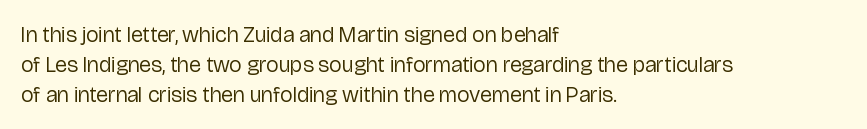
Reading down the column, the eye jumps a familiar distance to each next line. Left-aligned paragraph, ragged on the right. Check under the words: just untouched page. Nope, not italic — everything's standing straight.
